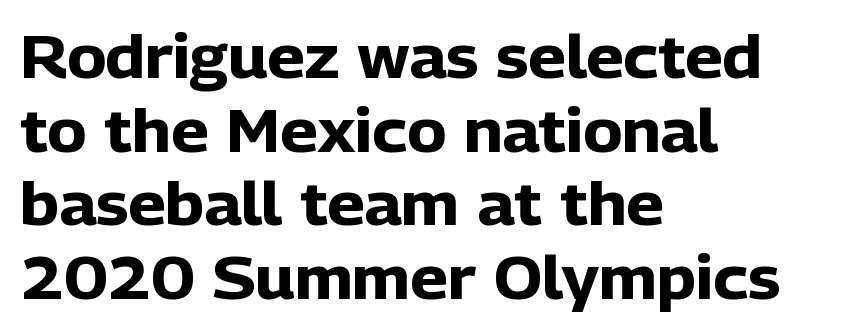
Q: Is the text bold? A: Yes.
Q: Is the text italic (slanted)? A: No, it is upright.
Q: Is the typeface a serif or a sans-serif typeface? A: Sans-serif.
Q: Is the text underlined? A: No.
Q: How is the paragraph aligned? A: Left-aligned.
Q: Is the spacing between letters normal or unusually wide? A: Normal.
Q: Is the spacing between lines tight, normal or loose? A: Normal.
Q: Width (condensed, normal, or wide)? A: Normal.
Q: Stroke contrast? A: Low.
Q: x-height? A: Medium.
Q: Monospaced? A: No.
